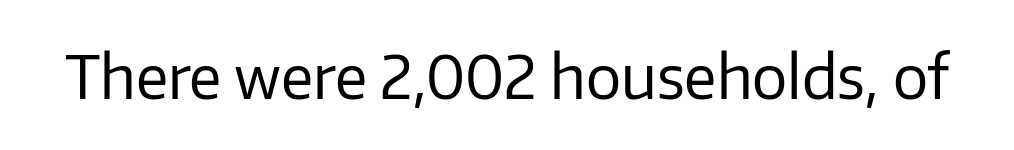
{"serif": "no", "italic": "no", "bold": "no", "weight": "regular", "width": "normal", "stroke_contrast": "low", "x_height": "medium", "monospaced": "no", "underline": "no", "letter_spacing": "normal", "letter_spacing_em": 0.0, "glyph_px": 59}
